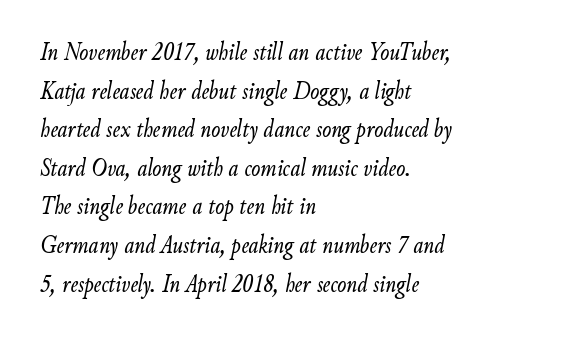
The passage shown is not underscored anywhere. The letterforms sit shoulder to shoulder at normal distance. The specimen reads as italic at a glance. The rows are spaced the way most documents space them.
